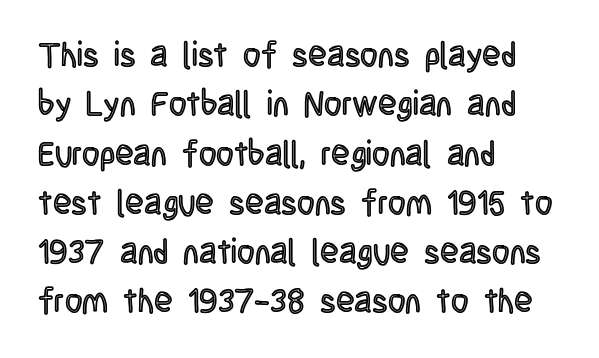
{"italic": "no", "width": "condensed", "x_height": "large", "monospaced": "no", "underline": "no", "align": "left", "line_spacing": "normal", "line_spacing_ratio": 1.45, "letter_spacing": "normal", "letter_spacing_em": 0.0, "glyph_px": 34}
